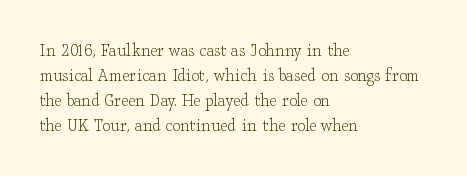
Q: Is the text bold? A: No.
Q: Is the text italic (slanted)? A: No, it is upright.
Q: Is the text underlined? A: No.
Q: How is the paragraph aligned? A: Left-aligned.
Q: Is the spacing between letters normal or unusually wide? A: Normal.
Q: Is the spacing between lines tight, normal or loose? A: Normal.
